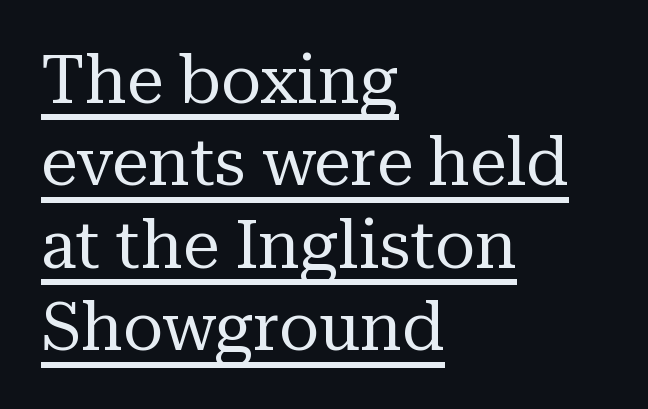
{"serif": "yes", "italic": "no", "bold": "no", "weight": "regular", "width": "normal", "stroke_contrast": "medium", "x_height": "medium", "monospaced": "no", "underline": "yes", "align": "left", "line_spacing": "normal", "line_spacing_ratio": 1.25, "letter_spacing": "normal", "letter_spacing_em": 0.0, "glyph_px": 66}
